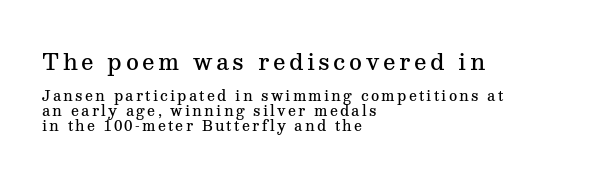
The letters stand upright; this is a roman face. All the whitespace from short lines collects on the right. Baseline-to-baseline distance is barely more than the letter height. The specimen omits any rule beneath the text block's lines.
